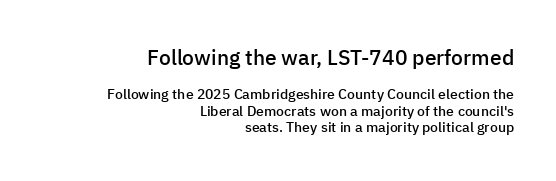
Q: Is the text bold? A: Semi-bold.
Q: Is the text italic (slanted)? A: No, it is upright.
Q: Is the text underlined? A: No.
Q: How is the paragraph aligned? A: Right-aligned.
Q: Is the spacing between letters normal or unusually wide? A: Normal.
Q: Which block of text is set in a larger size, the first (top) or the second (bottom)? A: The first (top) one.
